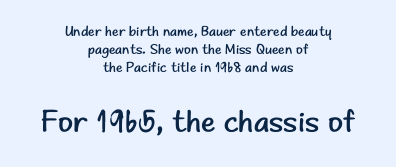
The area under the type is left untouched. Note the varied advance widths — an 'i' is clearly narrower than an 'm'. In terms of leading, this rendering sits right in the middle. Tracking here is standard; glyphs follow each other at the usual distance. Caption: face not bold, strokes unweighted. Unlike a traditional serif, this face leaves its strokes unadorned.
